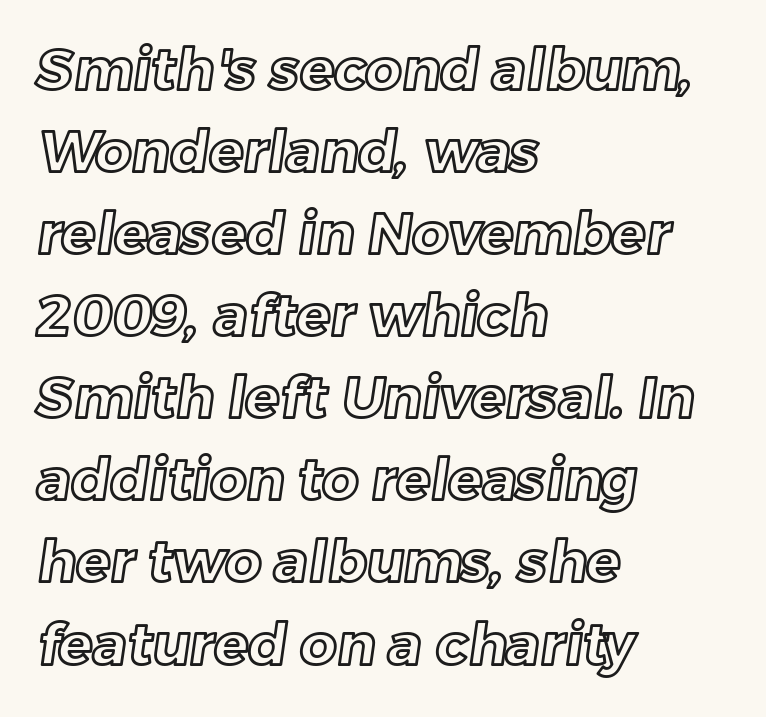
Q: Is the text underlined? A: No.
Q: How is the paragraph aligned? A: Left-aligned.
Q: Is the spacing between letters normal or unusually wide? A: Normal.
Q: Is the spacing between lines tight, normal or loose? A: Normal.
Q: Width (condensed, normal, or wide)? A: Normal.
Q: x-height? A: Medium.
Q: Monospaced? A: No.
